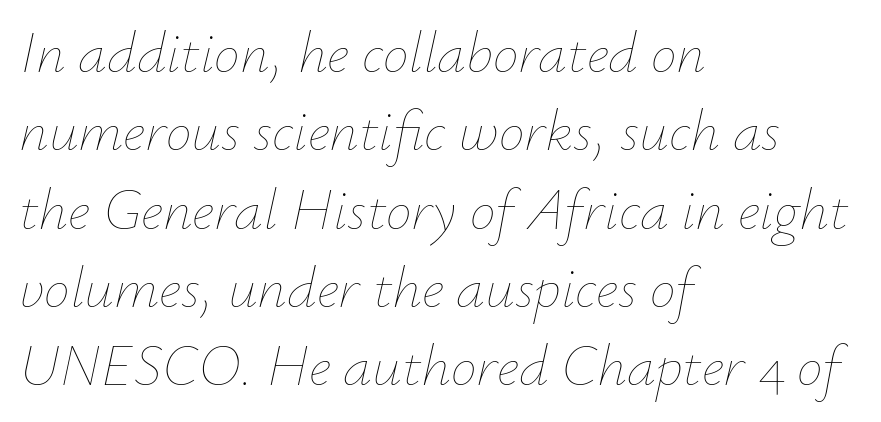
{"italic": "yes", "lean": "right", "slant_degrees": 12, "bold": "no", "weight": "thin", "width": "normal", "stroke_contrast": "low", "x_height": "small", "monospaced": "no", "underline": "no", "align": "left", "line_spacing": "normal", "line_spacing_ratio": 1.35, "letter_spacing": "normal", "letter_spacing_em": 0.0, "glyph_px": 58}
